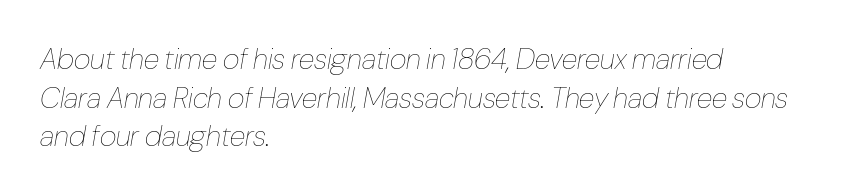
Q: Is the text bold? A: No.
Q: Is the text italic (slanted)? A: Yes, it leans right by about 10 degrees.
Q: Is the text underlined? A: No.
Q: How is the paragraph aligned? A: Left-aligned.
Q: Is the spacing between letters normal or unusually wide? A: Normal.
Q: Is the spacing between lines tight, normal or loose? A: Normal.
Q: Width (condensed, normal, or wide)? A: Condensed.
Q: Stroke contrast? A: Low.
Q: x-height? A: Medium.
Q: Monospaced? A: No.
